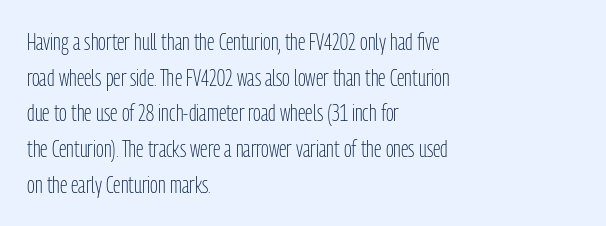
Baseline-to-baseline distance is the conventional proportion of letter height. The passage is arranged the way most books set body copy — flush left. The glyphs are unaccompanied by any horizontal stroke below them. The gaps between neighbouring characters are ordinary and unremarkable.
